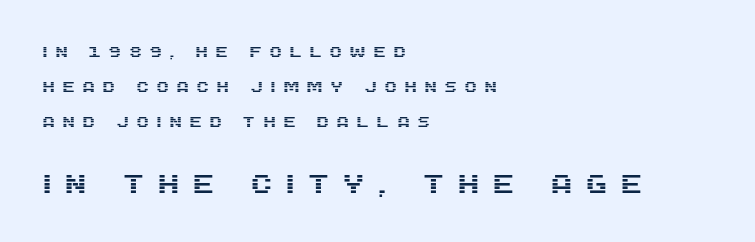
{"italic": "no", "underline": "no", "align": "left", "line_spacing": "loose", "line_spacing_ratio": 2.34, "letter_spacing": "wide", "letter_spacing_em": 0.46, "larger_block": "second", "size_ratio": 1.73, "glyph_px": 26}
